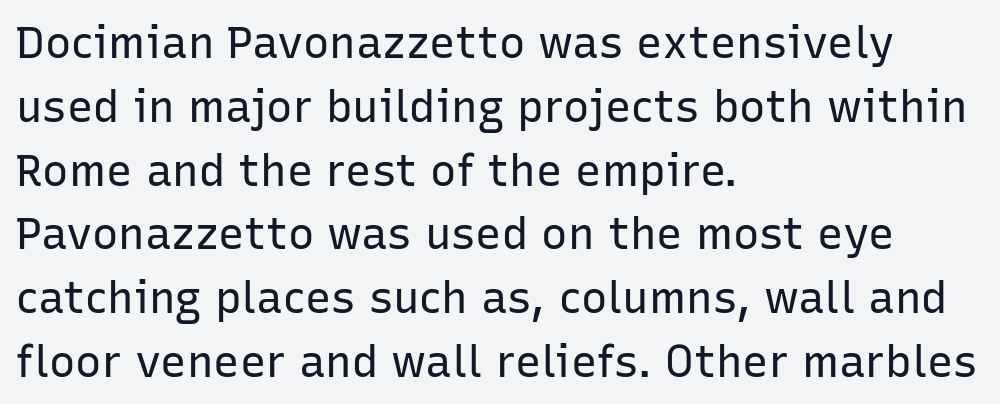
The image shows 44 px regular-weight sans-serif type, upright; set left-aligned, normal line spacing (1.45x), normal letter spacing, not underlined; low stroke contrast and a medium x-height.
